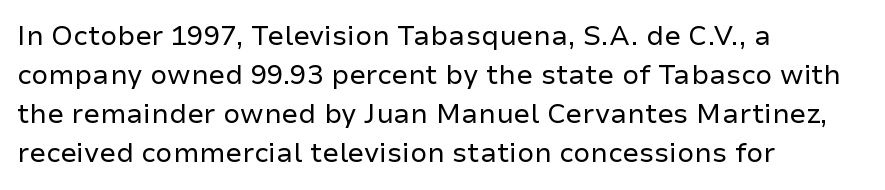
Default kerning and tracking; the words read as compact shapes. No heavy texture on the line: the type isn't bold. A roman cut, with each character standing at attention. Notice how the passage keeps a crisp vertical edge on the left only. Bare-footed words on every line.
